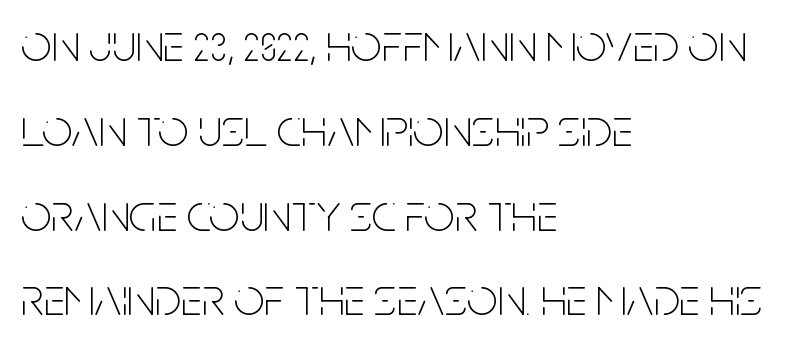
The image shows 54 px thin, condensed sans-serif type, upright; set left-aligned, normal line spacing (1.57x), normal letter spacing, not underlined; low stroke contrast and a large x-height.
